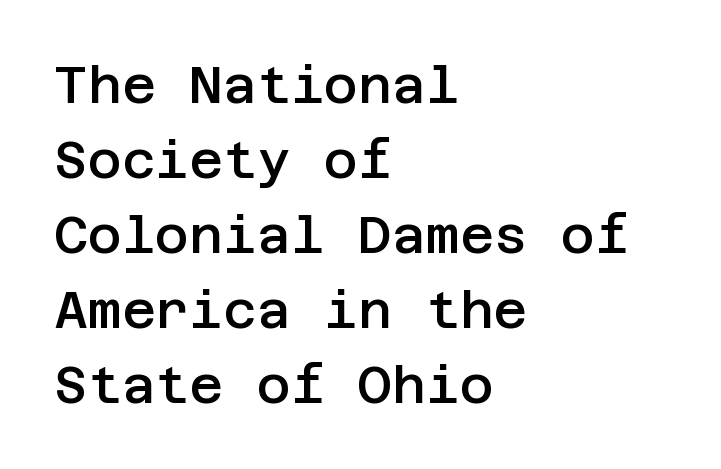
The rows are spaced the way most documents space them. Descenders are the only things crossing below the line. In CSS terms this would be text-align: left. The type is set solid horizontally, with unmodified tracking. The characters look somewhat weighty, a semibold short of true bold. Quick note: not italic, upright.
